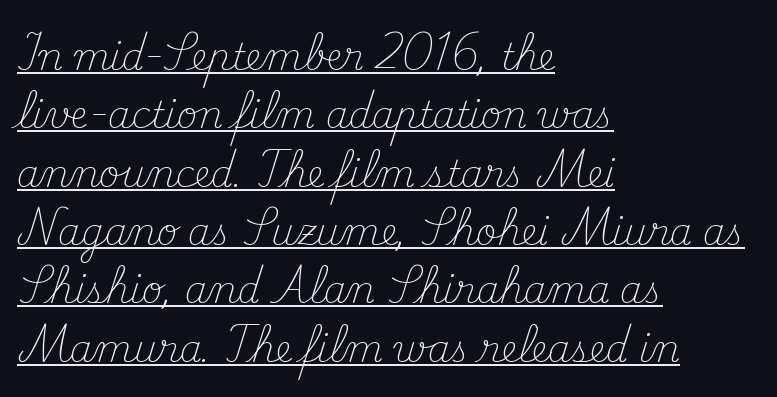
{"serif": "yes", "bold": "no", "weight": "light", "width": "normal", "stroke_contrast": "medium", "x_height": "small", "monospaced": "no", "underline": "yes", "align": "left", "line_spacing": "normal", "line_spacing_ratio": 1.62, "letter_spacing": "normal", "letter_spacing_em": 0.0, "glyph_px": 36}
